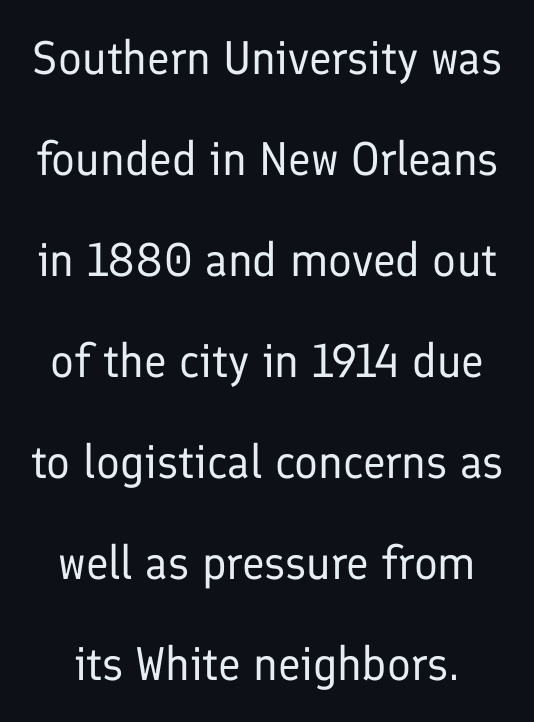
The image shows 47 px regular-weight sans-serif type, upright; set loose line spacing (2.15x), normal letter spacing, not underlined; low stroke contrast and a medium x-height.
